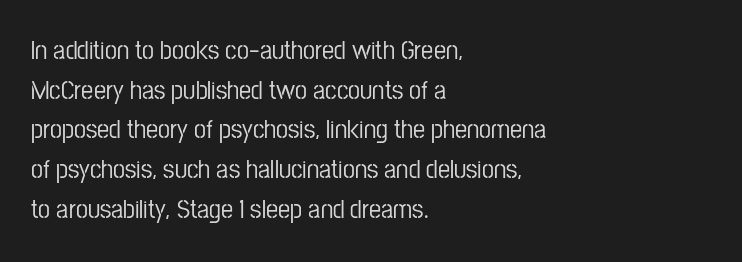
{"italic": "no", "underline": "no", "align": "left", "line_spacing": "normal", "line_spacing_ratio": 1.47, "letter_spacing": "normal", "letter_spacing_em": 0.0, "glyph_px": 27}
